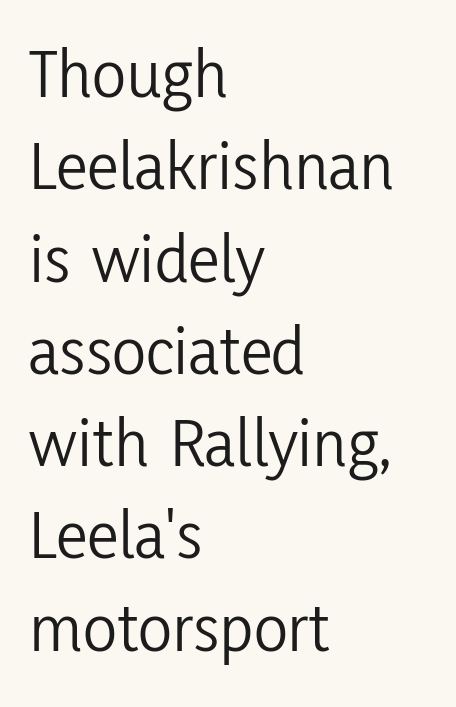
Q: Is the text bold? A: No.
Q: Is the text italic (slanted)? A: No, it is upright.
Q: Is the typeface a serif or a sans-serif typeface? A: Sans-serif.
Q: Is the text underlined? A: No.
Q: How is the paragraph aligned? A: Left-aligned.
Q: Is the spacing between letters normal or unusually wide? A: Normal.
Q: Is the spacing between lines tight, normal or loose? A: Normal.
Q: Width (condensed, normal, or wide)? A: Condensed.
Q: Stroke contrast? A: Low.
Q: x-height? A: Medium.
Q: Monospaced? A: No.
